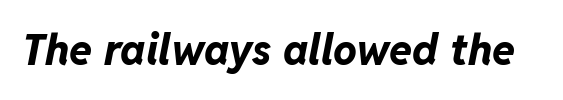
The characters look thick and weighty, a clear bold. The tracking reads as untouched default to a designer's eye. The rendering applies a slant to the glyphs. Varying glyph widths throughout — classic text-font behaviour. Underlining? Definitely not there.
